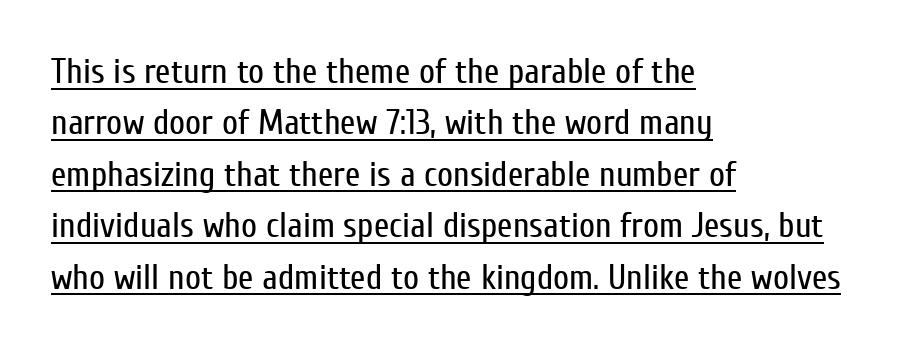
{"serif": "no", "italic": "no", "bold": "no", "weight": "regular", "width": "condensed", "stroke_contrast": "low", "x_height": "medium", "monospaced": "no", "underline": "yes", "align": "left", "line_spacing": "normal", "line_spacing_ratio": 1.47, "letter_spacing": "normal", "letter_spacing_em": 0.0, "glyph_px": 35}
